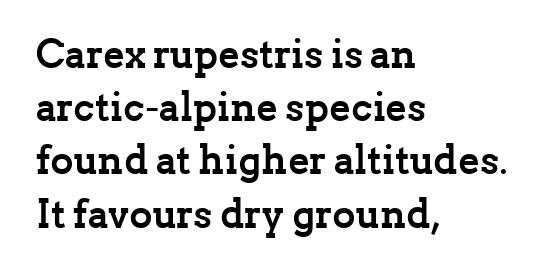
{"serif": "yes", "italic": "no", "bold": "yes", "weight": "semibold", "width": "normal", "stroke_contrast": "low", "x_height": "medium", "monospaced": "no", "underline": "no", "align": "left", "line_spacing": "normal", "line_spacing_ratio": 1.33, "letter_spacing": "normal", "letter_spacing_em": 0.0, "glyph_px": 40}
